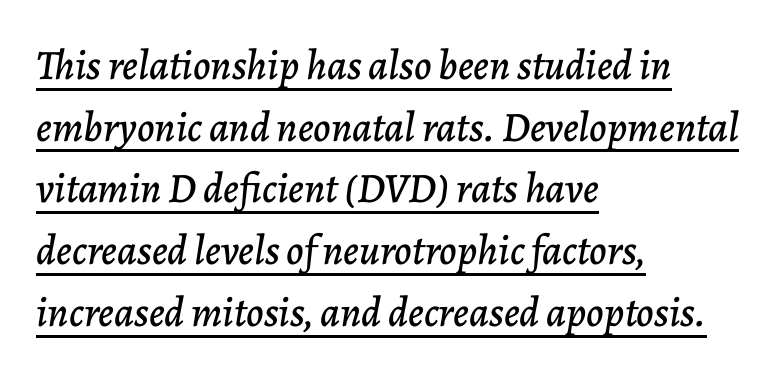
The image shows 42 px text type, italic (leaning right); set left-aligned, normal line spacing (1.47x), normal letter spacing, underlined; low stroke contrast and a medium x-height.
